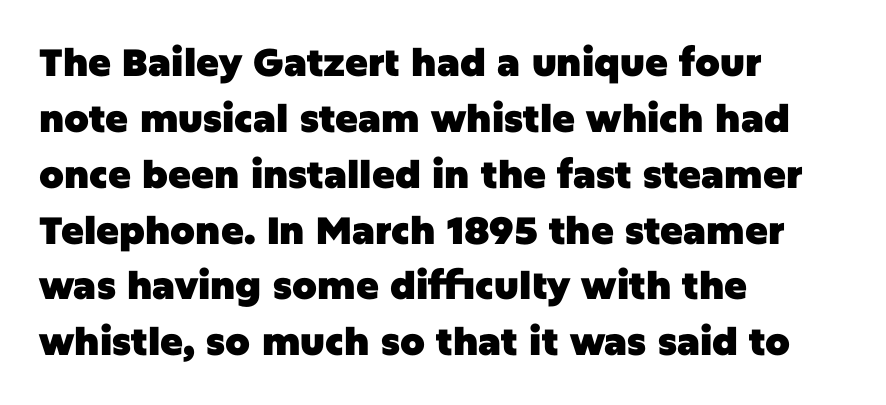
The image shows 38 px heavy sans-serif type, upright; set left-aligned, normal line spacing (1.47x), normal letter spacing, not underlined; low stroke contrast and a large x-height.
